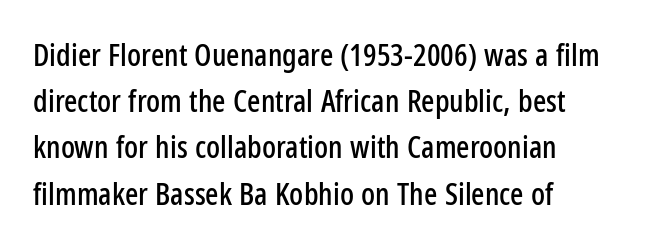
Q: Is the text italic (slanted)? A: No, it is upright.
Q: Is the typeface a serif or a sans-serif typeface? A: Sans-serif.
Q: Is the text underlined? A: No.
Q: How is the paragraph aligned? A: Left-aligned.
Q: Is the spacing between letters normal or unusually wide? A: Normal.
Q: Is the spacing between lines tight, normal or loose? A: Normal.
Q: Width (condensed, normal, or wide)? A: Condensed.
Q: Stroke contrast? A: Low.
Q: x-height? A: Medium.
Q: Monospaced? A: No.
